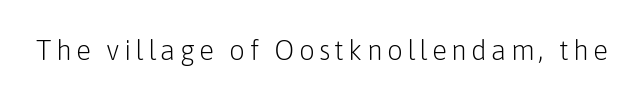
The image shows 28 px light sans-serif type, upright; set not underlined; low stroke contrast and a medium x-height.
